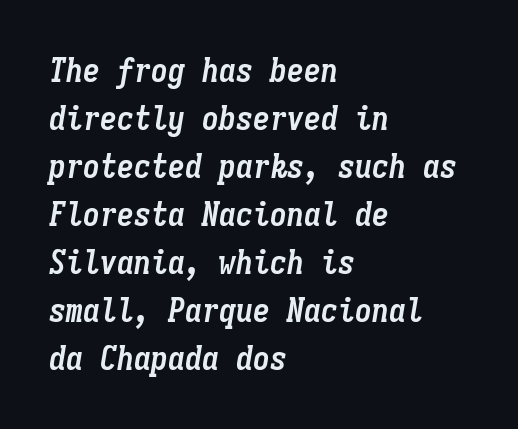
{"italic": "yes", "lean": "right", "slant_degrees": 9, "bold": "yes", "weight": "semibold", "width": "condensed", "stroke_contrast": "low", "x_height": "medium", "monospaced": "yes", "underline": "no", "align": "left", "line_spacing": "normal", "line_spacing_ratio": 1.41, "letter_spacing": "normal", "letter_spacing_em": 0.0, "glyph_px": 34}
